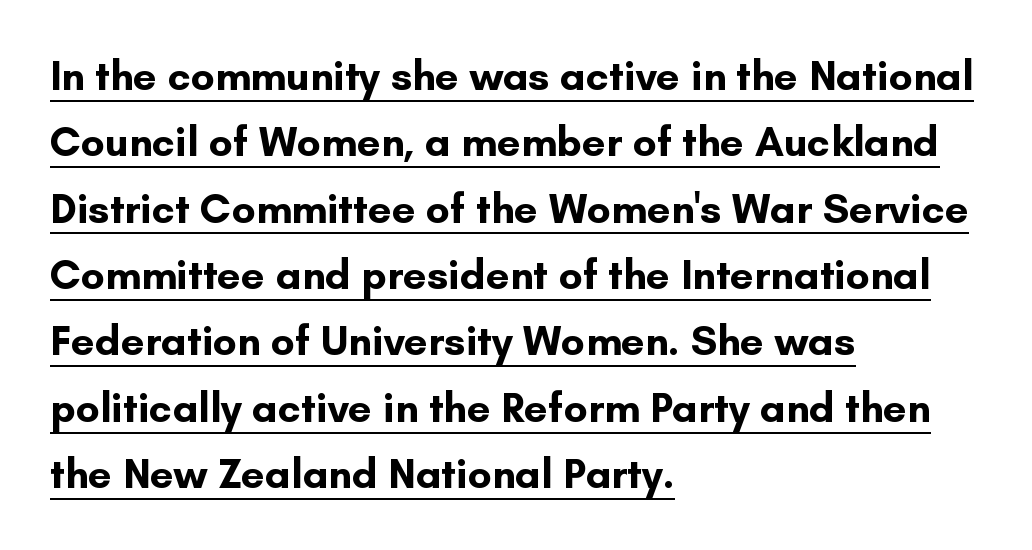
{"serif": "no", "italic": "no", "bold": "yes", "weight": "bold", "width": "normal", "stroke_contrast": "low", "x_height": "small", "monospaced": "no", "underline": "yes", "align": "left", "line_spacing": "normal", "line_spacing_ratio": 1.58, "letter_spacing": "normal", "letter_spacing_em": 0.0, "glyph_px": 42}
